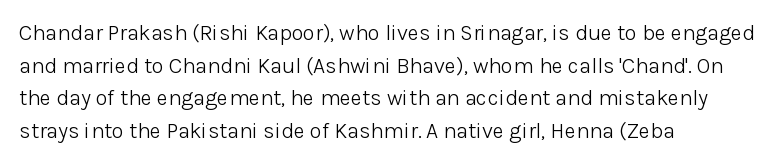
The image shows 22 px text type, upright; set left-aligned, normal line spacing (1.48x), normal letter spacing, not underlined.
